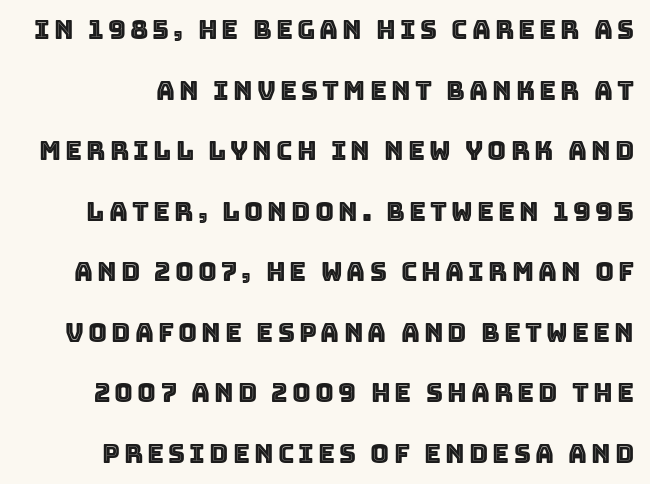
The lines are spread far apart with generous leading. Every stem runs plumb, perpendicular to the baseline. Descenders are the only things crossing below the line.
